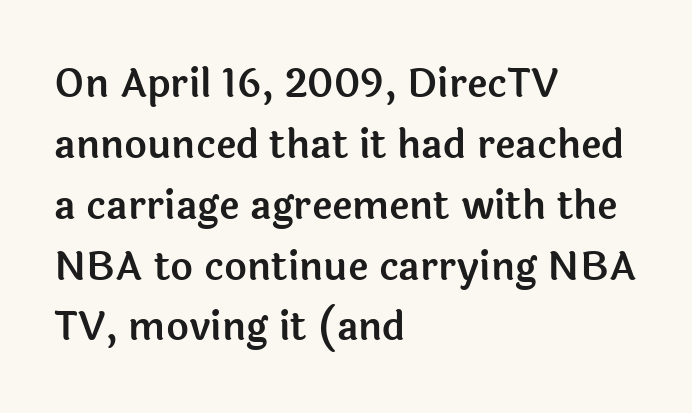
Q: Is the text italic (slanted)? A: No, it is upright.
Q: Is the typeface a serif or a sans-serif typeface? A: Sans-serif.
Q: Is the text underlined? A: No.
Q: How is the paragraph aligned? A: Left-aligned.
Q: Is the spacing between letters normal or unusually wide? A: Normal.
Q: Is the spacing between lines tight, normal or loose? A: Normal.
Q: Width (condensed, normal, or wide)? A: Normal.
Q: x-height? A: Medium.
Q: Monospaced? A: No.
